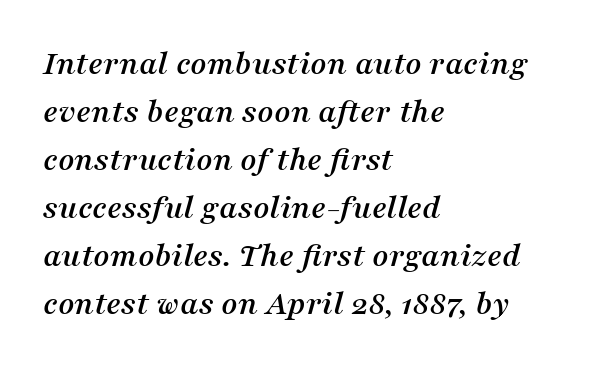
Students, observe: this is what conventionally led text looks like. This sample has the flowing, uneven cadence of proportional lettering. Rule under the text: the space is simply empty. The face used here is rendered with its standard letterfit. These lines are composed in type with serifs. Characters are canted at an angle relative to the baseline's perpendicular.
